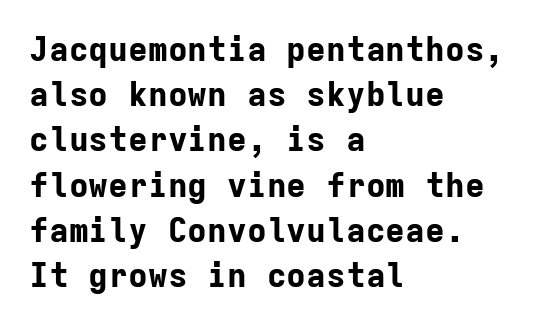
The image shows 33 px bold sans-serif type, upright, monospaced; set left-aligned, normal line spacing (1.37x), normal letter spacing, not underlined; low stroke contrast and a medium x-height.
